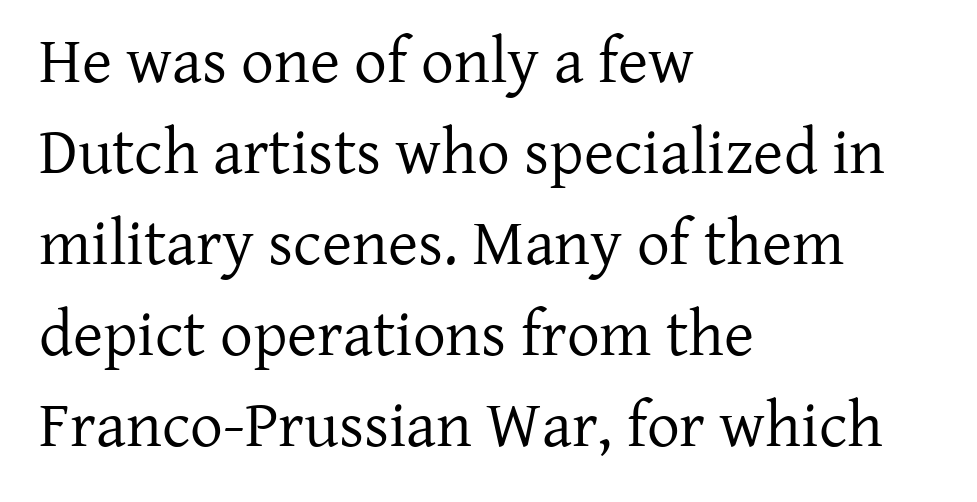
The image shows 65 px regular-weight serif type, upright; set left-aligned, normal line spacing (1.4x), normal letter spacing, not underlined; low stroke contrast and a medium x-height.
